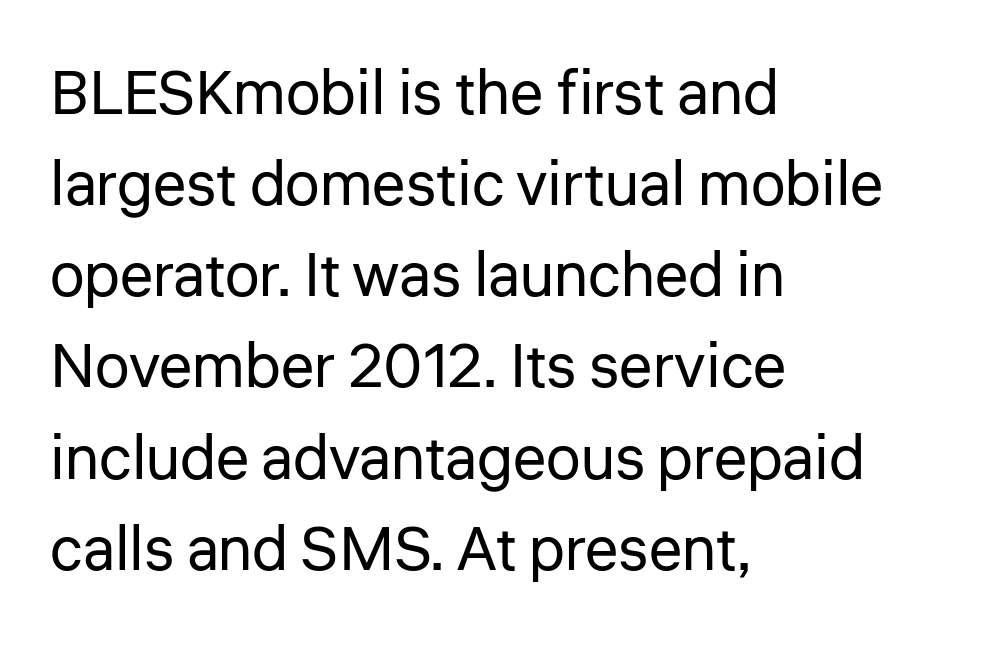
{"serif": "no", "italic": "no", "bold": "no", "weight": "regular", "width": "normal", "stroke_contrast": "low", "x_height": "medium", "monospaced": "no", "underline": "no", "align": "left", "line_spacing": "normal", "line_spacing_ratio": 1.47, "letter_spacing": "normal", "letter_spacing_em": 0.0, "glyph_px": 62}
